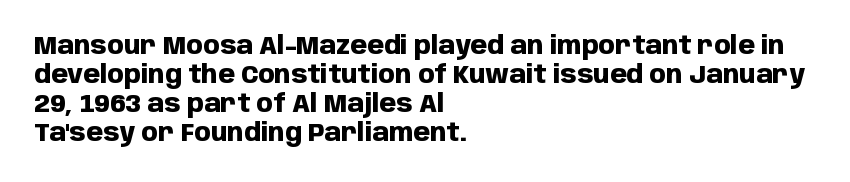
{"italic": "no", "bold": "yes", "underline": "no", "align": "left", "line_spacing_ratio": 1.21, "letter_spacing": "normal", "letter_spacing_em": 0.0, "glyph_px": 24}
